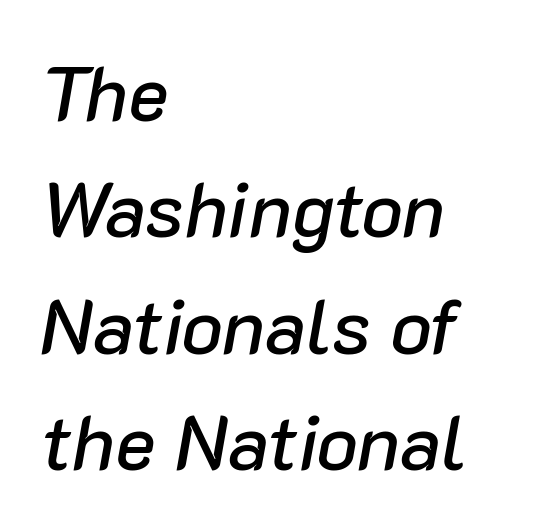
{"italic": "yes", "lean": "right", "slant_degrees": 10, "width": "normal", "stroke_contrast": "low", "x_height": "medium", "monospaced": "no", "underline": "no", "align": "left", "line_spacing": "normal", "line_spacing_ratio": 1.51, "letter_spacing": "normal", "letter_spacing_em": 0.0, "glyph_px": 77}
